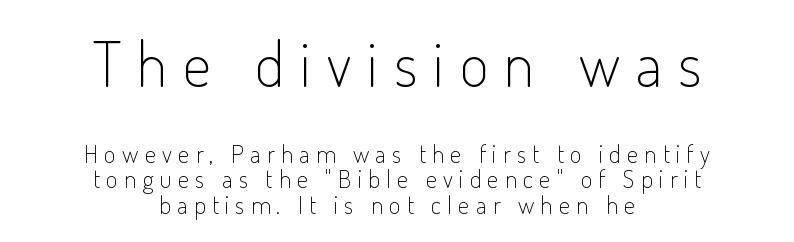
{"serif": "no", "italic": "no", "bold": "no", "weight": "light", "width": "condensed", "stroke_contrast": "low", "x_height": "small", "monospaced": "no", "underline": "no", "align": "center", "line_spacing": "tight", "line_spacing_ratio": 1.02, "letter_spacing": "wide", "letter_spacing_em": 0.25, "larger_block": "first", "size_ratio": 2.52, "glyph_px": 63}
